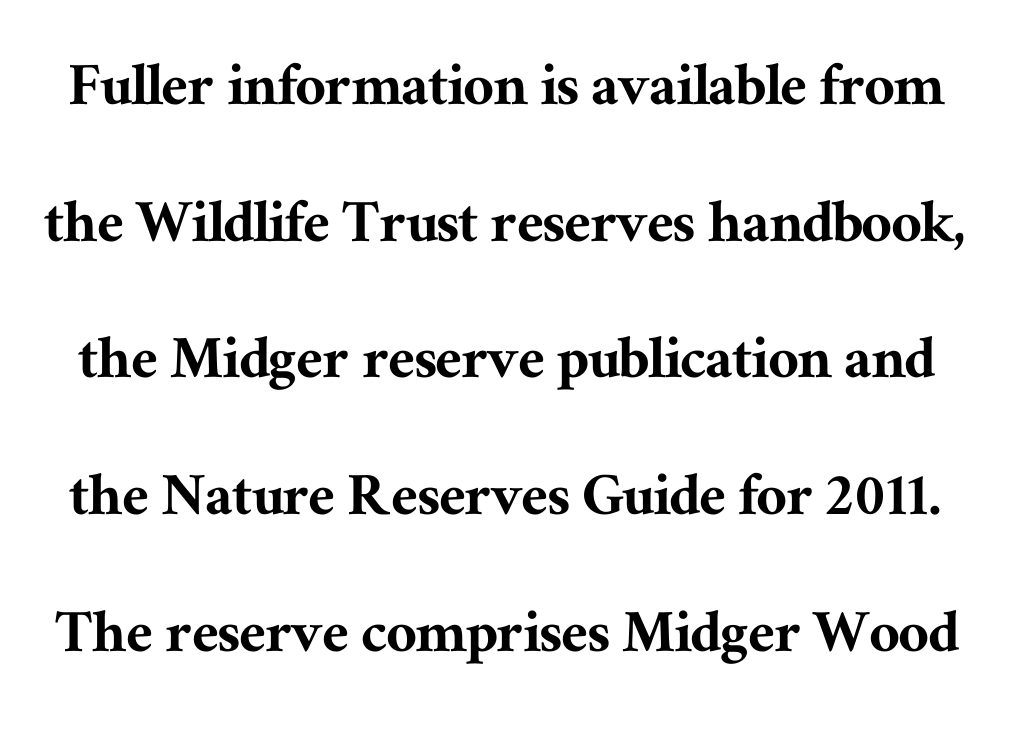
The image shows 67 px serif type, upright; set loose line spacing (2.04x), normal letter spacing, not underlined; medium stroke contrast and a medium x-height.
